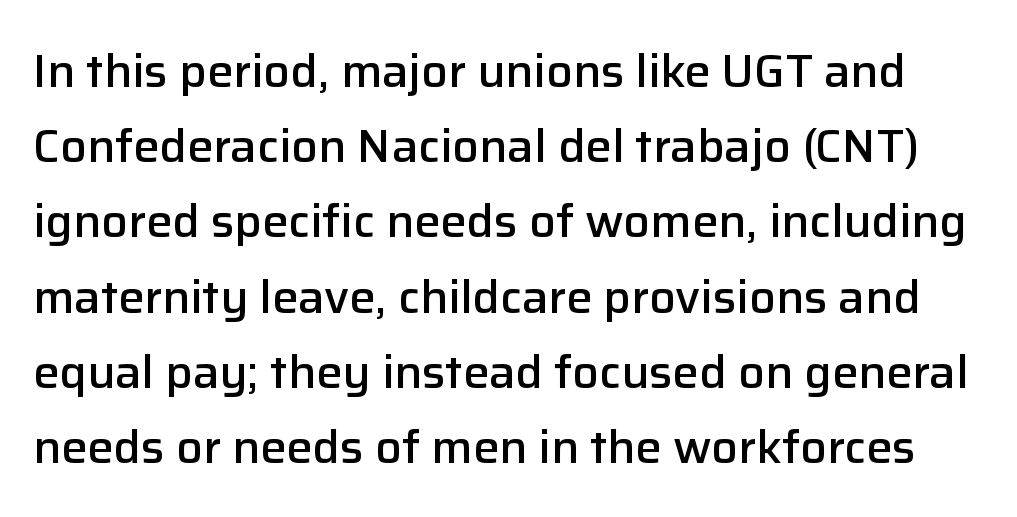
The image shows 47 px semibold sans-serif type, upright; set normal line spacing (1.6x), normal letter spacing, not underlined; low stroke contrast and a medium x-height.
